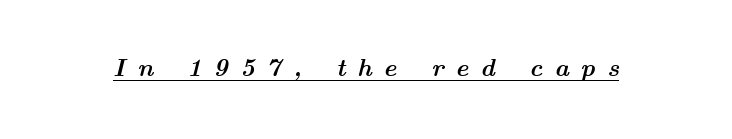
Q: Is the text bold? A: Yes.
Q: Is the text italic (slanted)? A: Yes, it leans right by about 14 degrees.
Q: Is the text underlined? A: Yes.
Q: Is the spacing between letters normal or unusually wide? A: Unusually wide.
